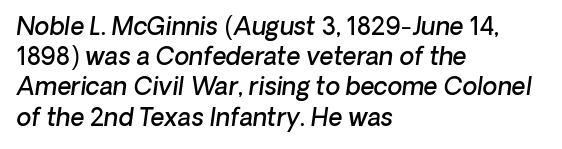
{"bold": "semi", "underline": "no", "align": "left", "line_spacing": "normal", "line_spacing_ratio": 1.26, "letter_spacing": "normal", "letter_spacing_em": 0.0, "glyph_px": 24}
